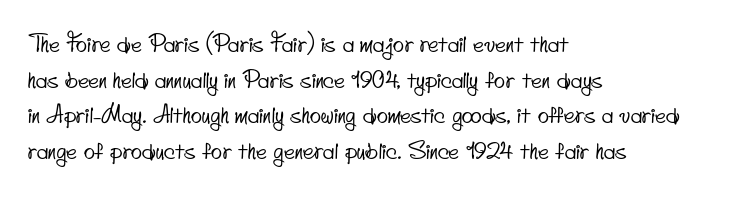
{"underline": "no", "align": "left", "line_spacing": "normal", "line_spacing_ratio": 1.55, "letter_spacing": "normal", "letter_spacing_em": 0.0, "glyph_px": 23}
